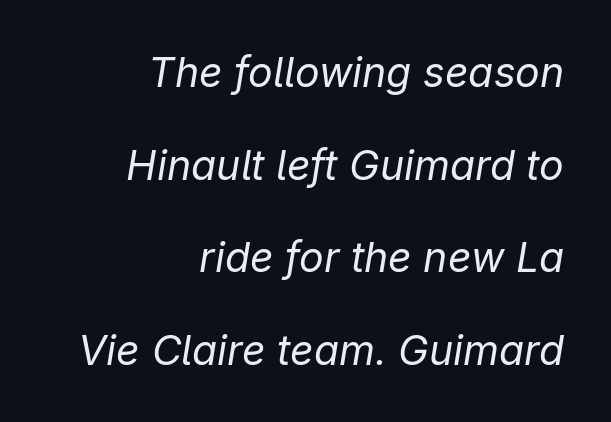
{"italic": "yes", "lean": "right", "slant_degrees": 9, "bold": "no", "weight": "regular", "width": "normal", "stroke_contrast": "low", "x_height": "medium", "monospaced": "no", "underline": "no", "align": "right", "line_spacing": "loose", "line_spacing_ratio": 2.26, "letter_spacing": "normal", "letter_spacing_em": 0.0, "glyph_px": 41}
